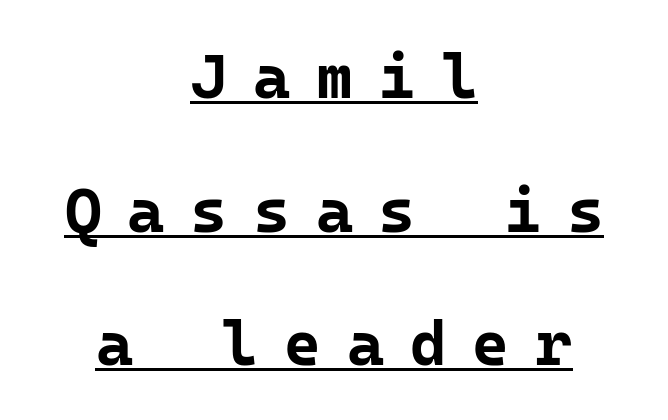
Q: Is the text bold? A: Yes.
Q: Is the text italic (slanted)? A: No, it is upright.
Q: Is the typeface a serif or a sans-serif typeface? A: Sans-serif.
Q: Is the text underlined? A: Yes.
Q: How is the paragraph aligned? A: Centered.
Q: Is the spacing between letters normal or unusually wide? A: Unusually wide.
Q: Is the spacing between lines tight, normal or loose? A: Loose.
Q: Width (condensed, normal, or wide)? A: Normal.
Q: Stroke contrast? A: Low.
Q: x-height? A: Medium.
Q: Monospaced? A: Yes.
